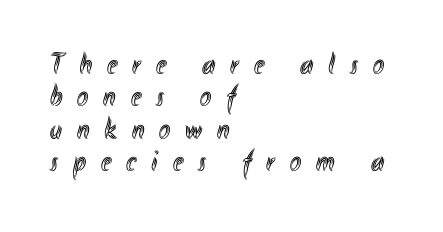
Q: Is the text italic (slanted)? A: Yes.
Q: Is the text underlined? A: No.
Q: How is the paragraph aligned? A: Left-aligned.
Q: Is the spacing between letters normal or unusually wide? A: Unusually wide.
Q: Is the spacing between lines tight, normal or loose? A: Tight.
Q: Width (condensed, normal, or wide)? A: Condensed.
Q: x-height? A: Small.
Q: Monospaced? A: No.
